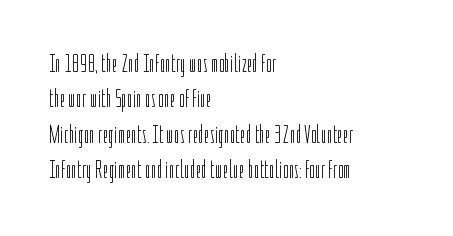
The image shows 25 px text type, upright; set left-aligned, normal line spacing (1.42x), normal letter spacing, not underlined.
